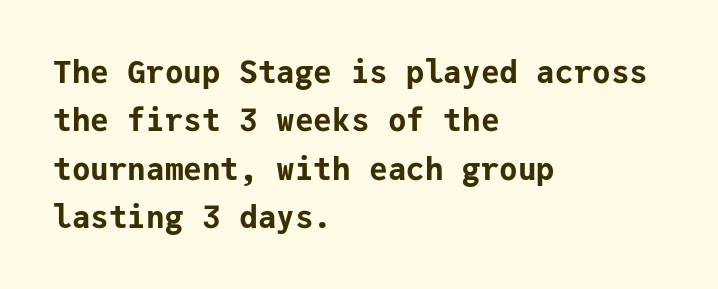
Leading: standard. Short and long lines alike share a common starting point at left. Typographic density is high because the face is bold. Unmarked baselines from the first word to the last. Type style note: lacks serifs. Posture: upright roman.
